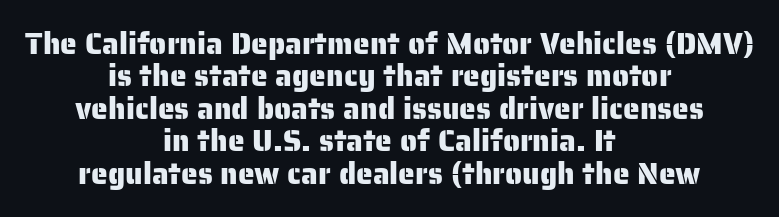
Compared with typical body copy, the letter spacing here is the same. This is the regular roman posture of the typeface. Character widths vary here, with narrow letters taking less room than wide ones. Vertically, the passage feels compressed, each row crowding the next.
